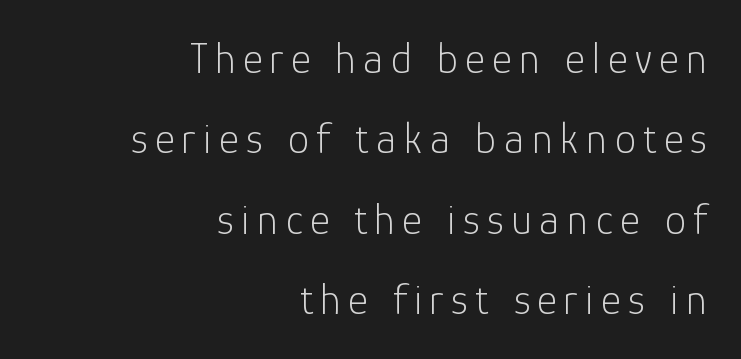
Note the varied advance widths — an 'i' is clearly narrower than an 'm'. Type style note: lacks serifs. The paragraph shown leans on its right margin. Counters stay open thanks to moderate or lighter strokes. Descender tails drop into unmarked territory.
